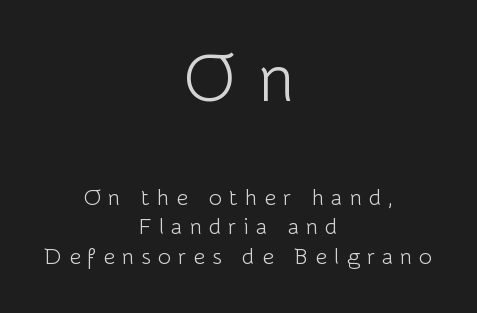
{"serif": "no", "italic": "no", "bold": "no", "weight": "light", "width": "normal", "stroke_contrast": "low", "x_height": "medium", "monospaced": "no", "underline": "no", "align": "center", "line_spacing": "normal", "line_spacing_ratio": 1.36, "letter_spacing": "wide", "letter_spacing_em": 0.33, "larger_block": "first", "size_ratio": 3.0, "glyph_px": 66}
